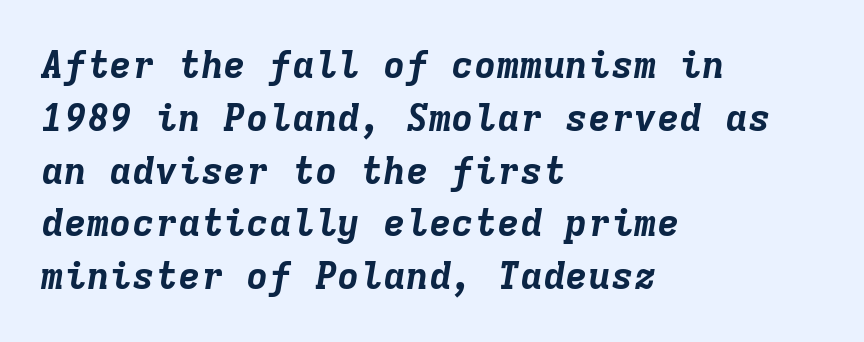
The image shows 38 px bold type, italic (leaning right), monospaced; set left-aligned, normal line spacing (1.39x), normal letter spacing, not underlined; low stroke contrast and a medium x-height.
